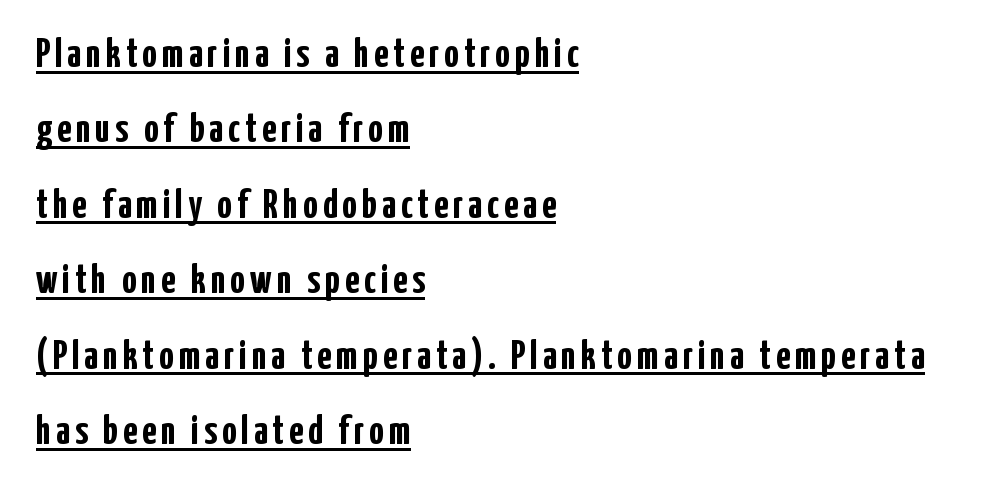
The image shows 41 px semibold, condensed sans-serif type, upright; set left-aligned, line spacing 1.84x, underlined; low stroke contrast and a medium x-height.
